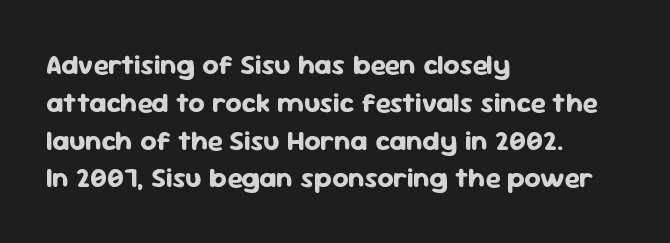
The image shows 28 px bold sans-serif type, upright; set left-aligned, normal line spacing (1.35x), normal letter spacing, not underlined; low stroke contrast and a medium x-height.
